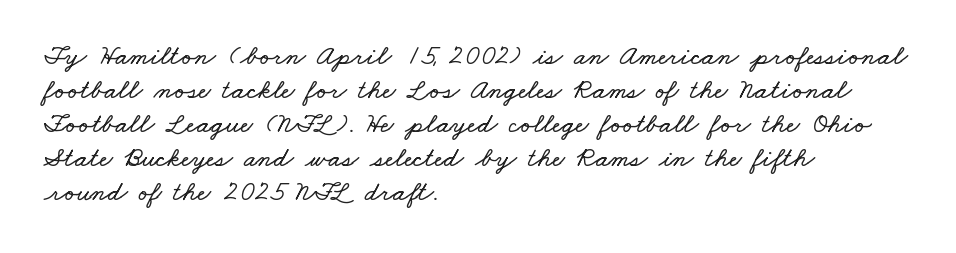
Q: Is the text underlined? A: No.
Q: How is the paragraph aligned? A: Left-aligned.
Q: Is the spacing between letters normal or unusually wide? A: Normal.
Q: Width (condensed, normal, or wide)? A: Wide.
Q: Stroke contrast? A: Low.
Q: x-height? A: Small.
Q: Monospaced? A: No.
